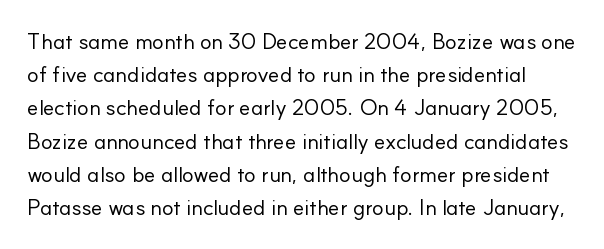
{"italic": "no", "bold": "no", "underline": "no", "line_spacing": "normal", "line_spacing_ratio": 1.51, "letter_spacing": "normal", "letter_spacing_em": 0.0, "glyph_px": 22}
